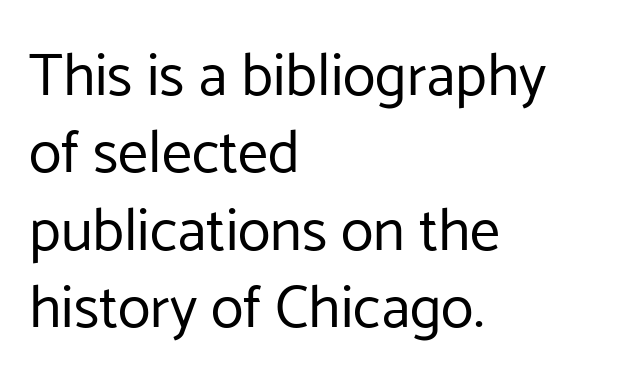
Q: Is the text bold? A: No.
Q: Is the text italic (slanted)? A: No, it is upright.
Q: Is the typeface a serif or a sans-serif typeface? A: Sans-serif.
Q: Is the text underlined? A: No.
Q: How is the paragraph aligned? A: Left-aligned.
Q: Is the spacing between letters normal or unusually wide? A: Normal.
Q: Is the spacing between lines tight, normal or loose? A: Normal.
Q: Width (condensed, normal, or wide)? A: Normal.
Q: Stroke contrast? A: Low.
Q: x-height? A: Medium.
Q: Monospaced? A: No.
